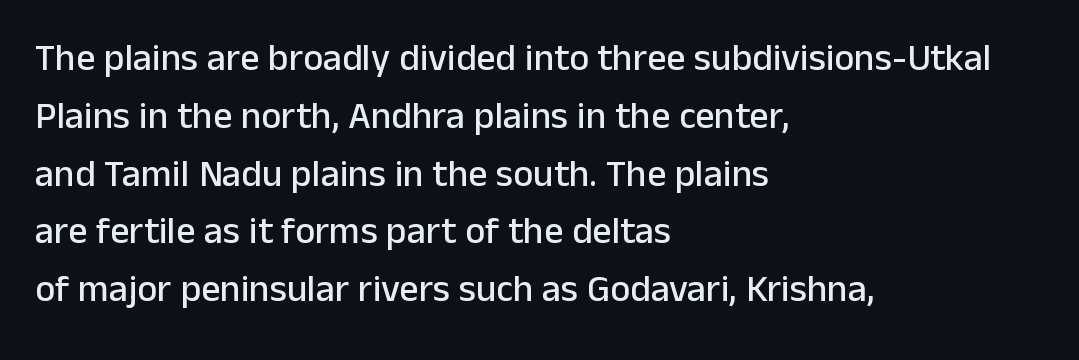
{"serif": "no", "italic": "no", "width": "normal", "stroke_contrast": "low", "x_height": "medium", "monospaced": "no", "underline": "no", "align": "left", "line_spacing": "normal", "line_spacing_ratio": 1.52, "letter_spacing": "normal", "letter_spacing_em": 0.0, "glyph_px": 38}
